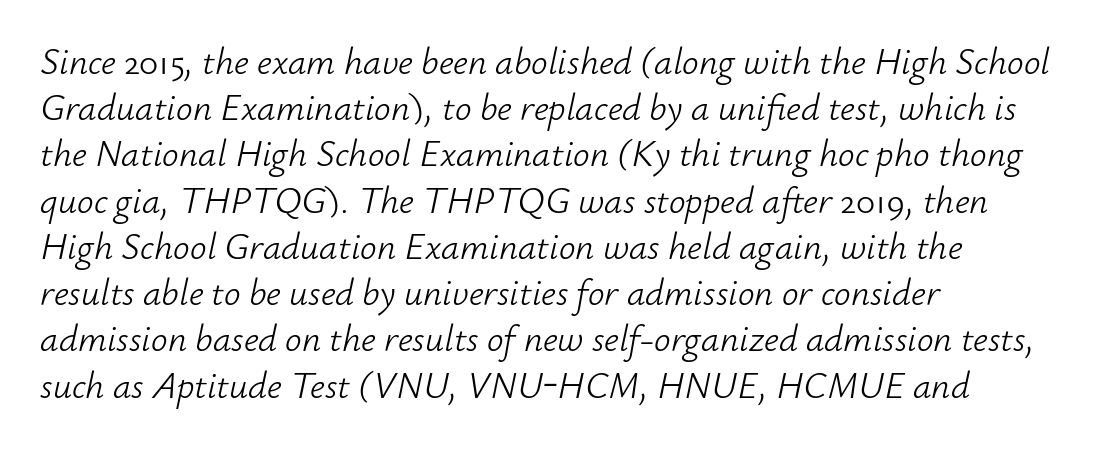
{"italic": "yes", "lean": "right", "slant_degrees": 12, "bold": "no", "weight": "light", "width": "normal", "stroke_contrast": "low", "x_height": "small", "monospaced": "no", "underline": "no", "align": "left", "line_spacing": "normal", "line_spacing_ratio": 1.25, "letter_spacing": "normal", "letter_spacing_em": 0.0, "glyph_px": 37}
